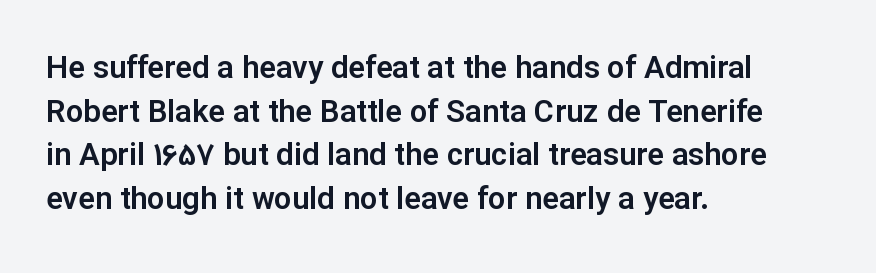
The image shows 31 px sans-serif type, upright; set left-aligned, normal line spacing (1.41x), normal letter spacing, not underlined; low stroke contrast and a medium x-height.
